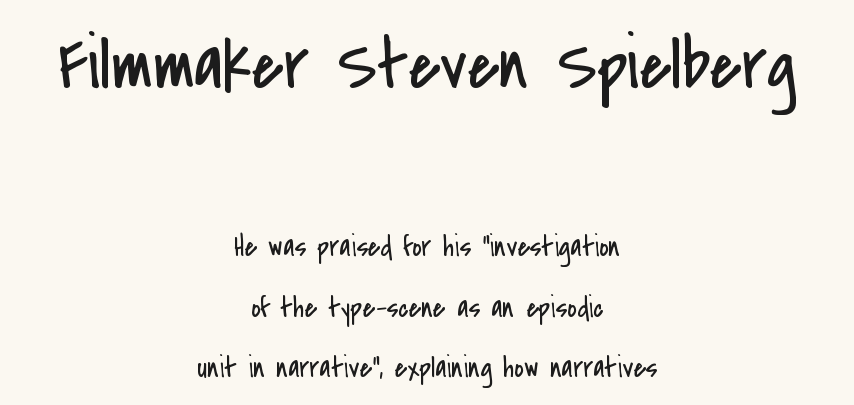
{"serif": "no", "italic": "no", "bold": "no", "weight": "regular", "width": "condensed", "stroke_contrast": "low", "x_height": "small", "monospaced": "no", "underline": "no", "align": "center", "line_spacing": "loose", "line_spacing_ratio": 2.08, "letter_spacing": "normal", "letter_spacing_em": 0.0, "larger_block": "first", "size_ratio": 2.52, "glyph_px": 73}
